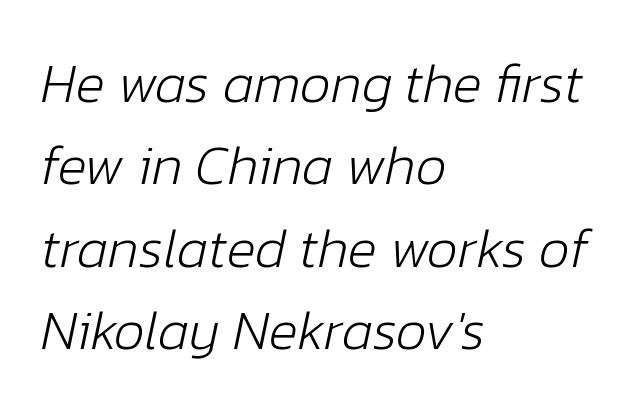
{"italic": "yes", "lean": "right", "slant_degrees": 12, "bold": "no", "weight": "light", "width": "normal", "stroke_contrast": "low", "x_height": "medium", "monospaced": "no", "underline": "no", "align": "left", "line_spacing": "normal", "line_spacing_ratio": 1.5, "letter_spacing": "normal", "letter_spacing_em": 0.0, "glyph_px": 55}
